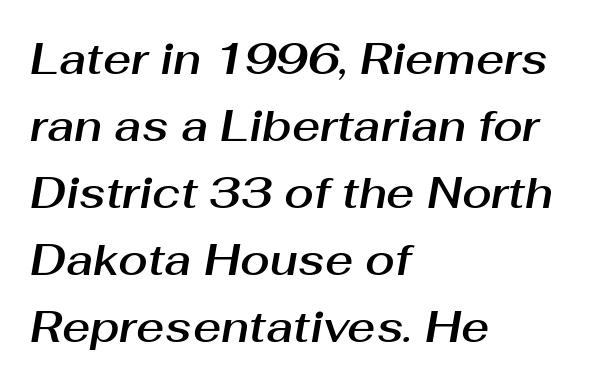
Does the lettering tilt? It does — this is italic. These lines are rendered in a variable-pitch font. Students, note that the glyphs here touch the page at normal intervals. Left-aligned paragraph, ragged on the right. Descender tails drop into unmarked territory. What's the leading like? Ordinary, nothing unusual.
